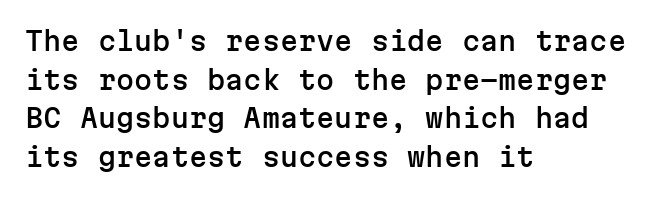
The image shows 26 px text type, upright; set left-aligned, normal line spacing (1.49x), normal letter spacing, not underlined.
